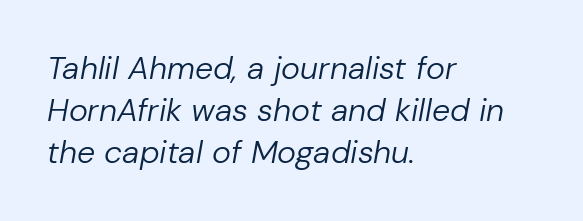
Q: Is the text bold? A: No.
Q: Is the text italic (slanted)? A: Yes, it leans right by about 10 degrees.
Q: Is the text underlined? A: No.
Q: How is the paragraph aligned? A: Left-aligned.
Q: Is the spacing between letters normal or unusually wide? A: Normal.
Q: Is the spacing between lines tight, normal or loose? A: Normal.
Q: Width (condensed, normal, or wide)? A: Normal.
Q: Stroke contrast? A: Low.
Q: x-height? A: Medium.
Q: Monospaced? A: No.
